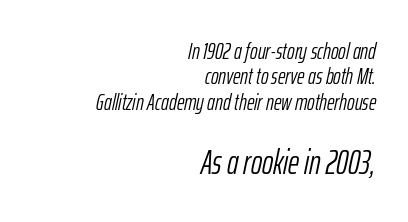
Q: Is the text bold? A: No.
Q: Is the text italic (slanted)? A: Yes, it leans right by about 12 degrees.
Q: Is the text underlined? A: No.
Q: How is the paragraph aligned? A: Right-aligned.
Q: Is the spacing between letters normal or unusually wide? A: Normal.
Q: Is the spacing between lines tight, normal or loose? A: Tight.
Q: Which block of text is set in a larger size, the first (top) or the second (bottom)? A: The second (bottom) one.
Q: Width (condensed, normal, or wide)? A: Condensed.
Q: Stroke contrast? A: Low.
Q: x-height? A: Medium.
Q: Monospaced? A: No.
